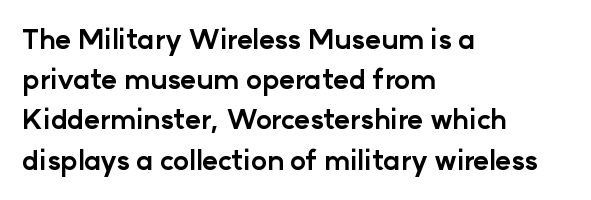
The image shows 27 px bold type, upright; set left-aligned, normal line spacing (1.49x), normal letter spacing, not underlined.
